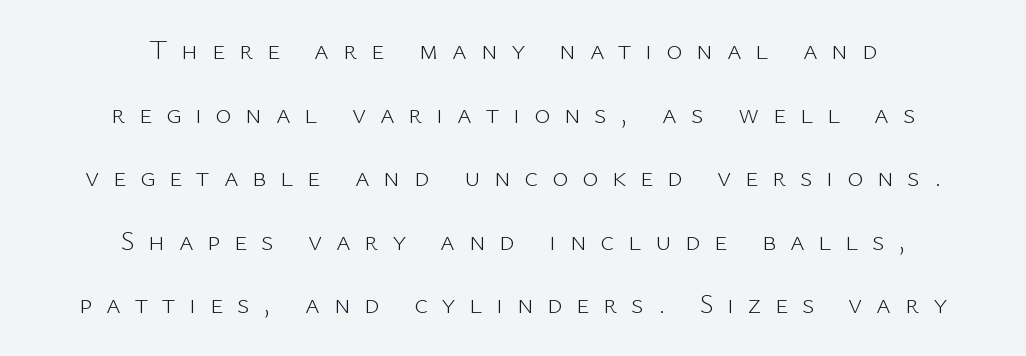
Nothing heavy about these letters — not bold at all. Italic? Not at all — the glyphs are vertical. The strip under each line holds only bare page. Both edges are ragged and mirror each other, which tells us the setting is centered. What stands out about the letter spacing? Its width — letters are far apart. Regarding serifs, this sample does without them.
